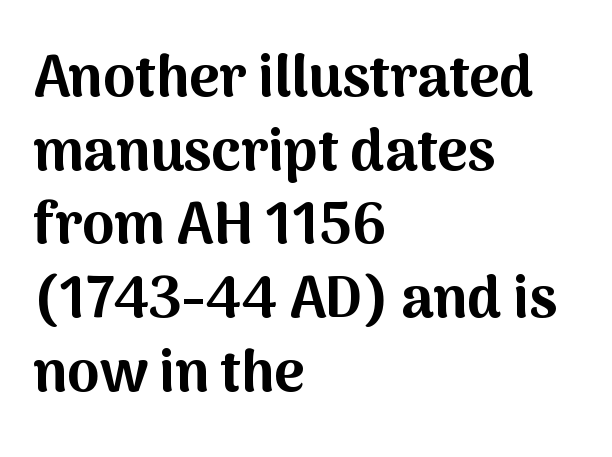
Q: Is the text bold? A: Yes.
Q: Is the text italic (slanted)? A: No, it is upright.
Q: Is the typeface a serif or a sans-serif typeface? A: Sans-serif.
Q: Is the text underlined? A: No.
Q: How is the paragraph aligned? A: Left-aligned.
Q: Is the spacing between letters normal or unusually wide? A: Normal.
Q: Is the spacing between lines tight, normal or loose? A: Normal.
Q: Width (condensed, normal, or wide)? A: Normal.
Q: Stroke contrast? A: Medium.
Q: x-height? A: Medium.
Q: Monospaced? A: No.
